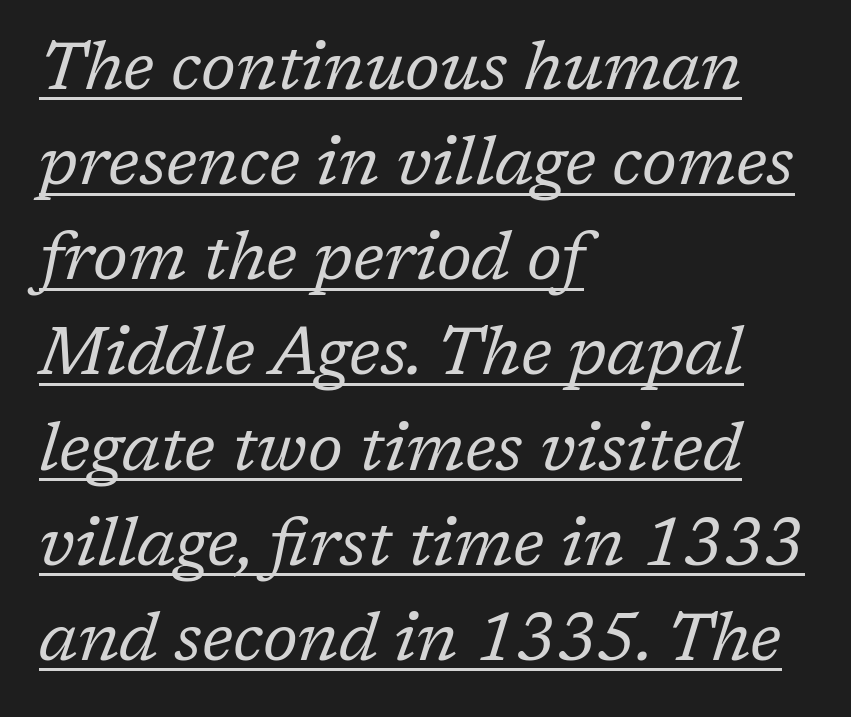
Q: Is the text bold? A: No.
Q: Is the text italic (slanted)? A: Yes, it leans right by about 17 degrees.
Q: Is the typeface a serif or a sans-serif typeface? A: Serif.
Q: Is the text underlined? A: Yes.
Q: How is the paragraph aligned? A: Left-aligned.
Q: Is the spacing between letters normal or unusually wide? A: Normal.
Q: Is the spacing between lines tight, normal or loose? A: Normal.
Q: Width (condensed, normal, or wide)? A: Normal.
Q: Stroke contrast? A: Low.
Q: x-height? A: Medium.
Q: Monospaced? A: No.
